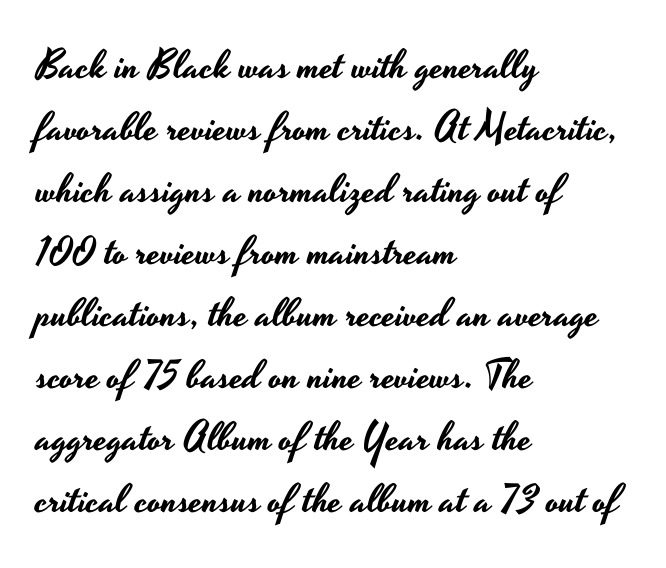
The image shows 40 px wide sans-serif type; set left-aligned, normal line spacing (1.55x), normal letter spacing, not underlined; low stroke contrast and a small x-height.
